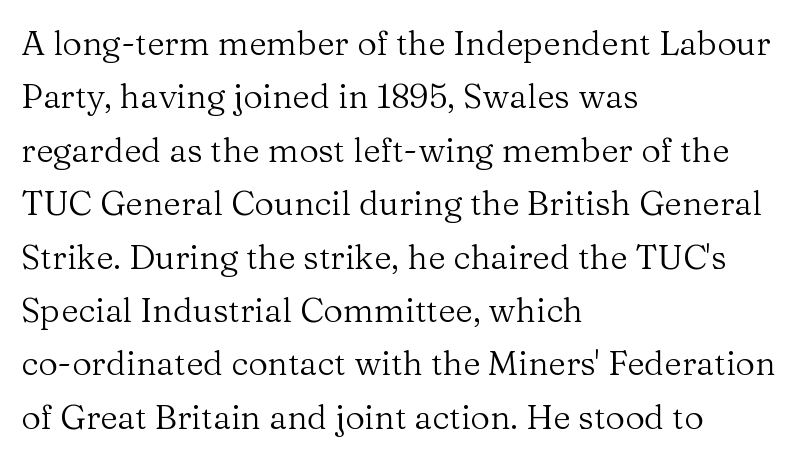
{"serif": "yes", "italic": "no", "bold": "no", "weight": "regular", "width": "normal", "stroke_contrast": "medium", "x_height": "medium", "monospaced": "no", "underline": "no", "align": "left", "line_spacing": "normal", "line_spacing_ratio": 1.57, "letter_spacing": "normal", "letter_spacing_em": 0.0, "glyph_px": 34}
